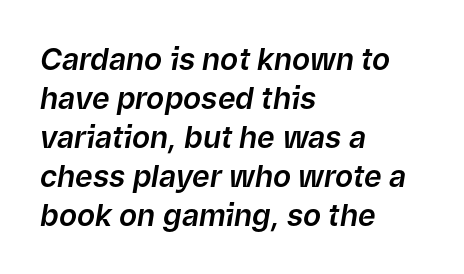
The image shows 30 px text type, italic (leaning right); set left-aligned, normal line spacing (1.3x), normal letter spacing, not underlined; low stroke contrast and a medium x-height.
